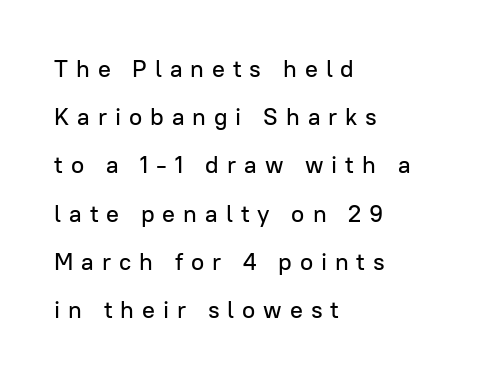
The image shows 24 px text type, upright; set left-aligned, loose line spacing (2.01x), unusually wide letter spacing (+0.33 em), not underlined.
